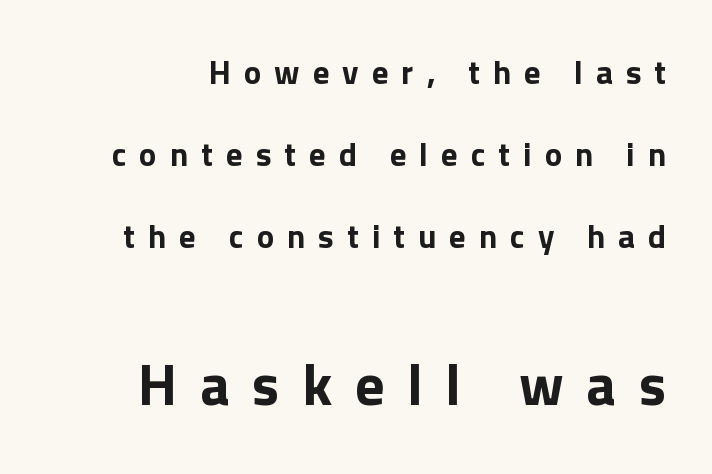
This is roman type, the default non-slanted kind. The face used here is rendered with a markedly widened letterfit. Has an underline been added? It has not. Horizontal bands of white between lines are thick stripes. A full-strength bold gives these letters their thick strokes. No feet cap the strokes, marking this as sans-serif type.
